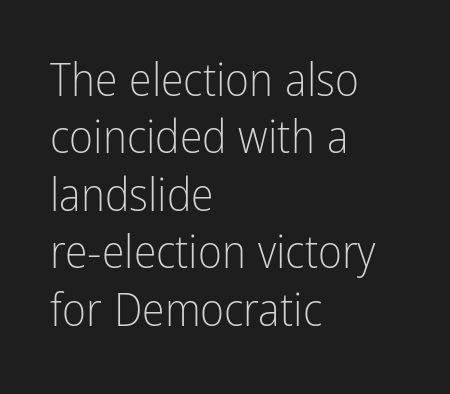
The image shows 46 px light, condensed sans-serif type, upright; set left-aligned, normal line spacing (1.25x), normal letter spacing, not underlined; low stroke contrast and a medium x-height.
